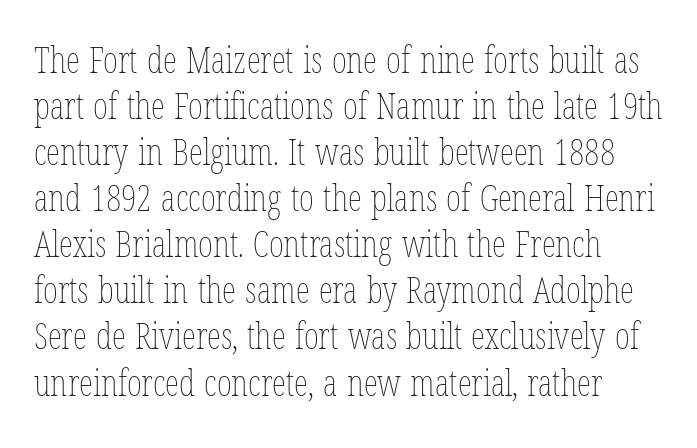
Does the leading feel generous? No, just average. Tracking here is standard; glyphs follow each other at the usual distance. Vertical strokes here are truly vertical. The font is comparable to plain body text, perhaps lighter. Do the characters align in a grid? No, the font is proportional. The gap between lines stays unmarked.
